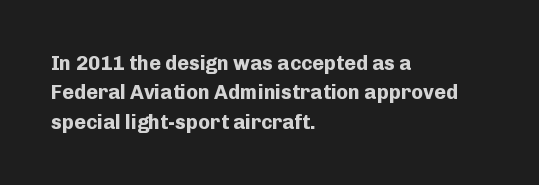
The image shows 20 px bold type, upright; set left-aligned, normal line spacing (1.47x), normal letter spacing, not underlined.
